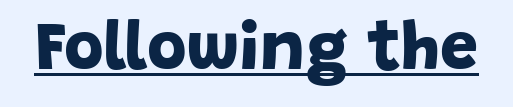
Q: Is the text bold? A: Yes.
Q: Is the typeface a serif or a sans-serif typeface? A: Sans-serif.
Q: Is the text underlined? A: Yes.
Q: Is the spacing between letters normal or unusually wide? A: Normal.
Q: Width (condensed, normal, or wide)? A: Normal.
Q: Stroke contrast? A: Low.
Q: x-height? A: Large.
Q: Monospaced? A: No.
